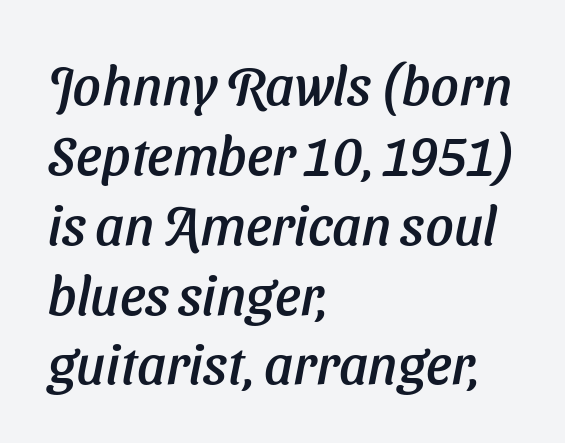
Q: Is the typeface a serif or a sans-serif typeface? A: Serif.
Q: Is the text underlined? A: No.
Q: How is the paragraph aligned? A: Left-aligned.
Q: Is the spacing between letters normal or unusually wide? A: Normal.
Q: Is the spacing between lines tight, normal or loose? A: Normal.
Q: Width (condensed, normal, or wide)? A: Normal.
Q: Stroke contrast? A: Low.
Q: x-height? A: Medium.
Q: Monospaced? A: No.
